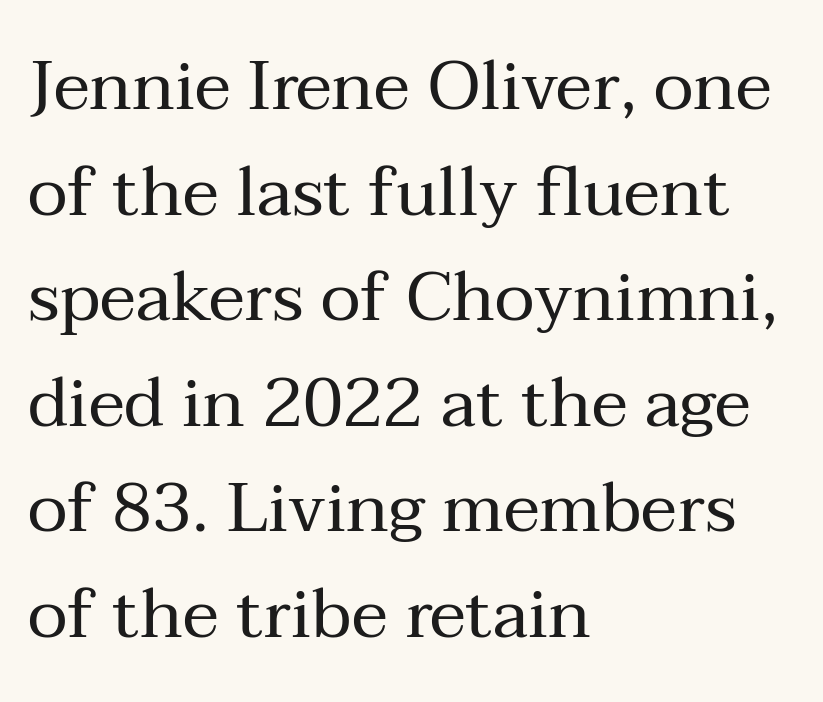
The image shows 69 px regular-weight serif type, upright; set left-aligned, normal line spacing (1.53x), normal letter spacing, not underlined; medium stroke contrast and a medium x-height.
